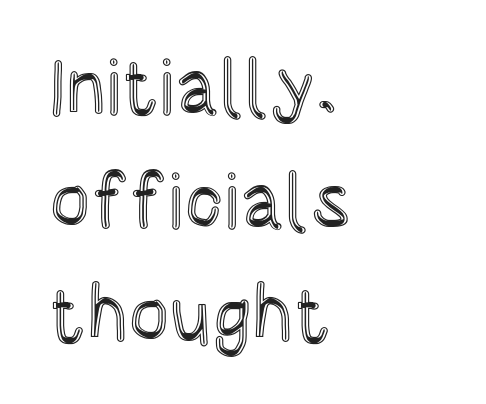
The image shows 77 px condensed type, upright; set left-aligned, normal line spacing (1.48x), normal letter spacing, not underlined; a large x-height.
